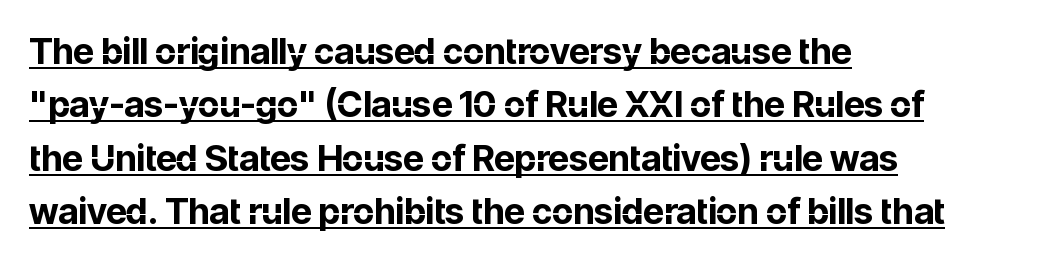
The space between consecutive lines is moderate. The face used here is rendered with its standard letterfit. Does a line run under the words? Yes, clearly. Thick stems and heavy bowls — unmistakably bold.
